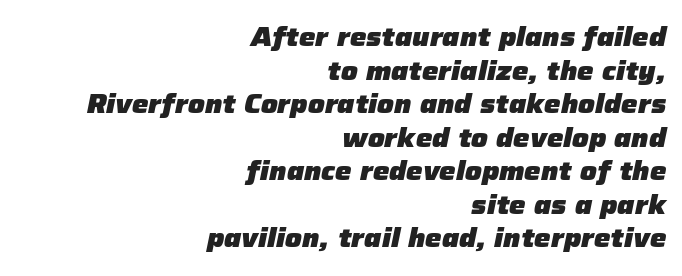
{"italic": "yes", "lean": "right", "slant_degrees": 12, "bold": "yes", "underline": "no", "align": "right", "line_spacing": "normal", "line_spacing_ratio": 1.29, "letter_spacing": "normal", "letter_spacing_em": 0.0, "glyph_px": 26}
